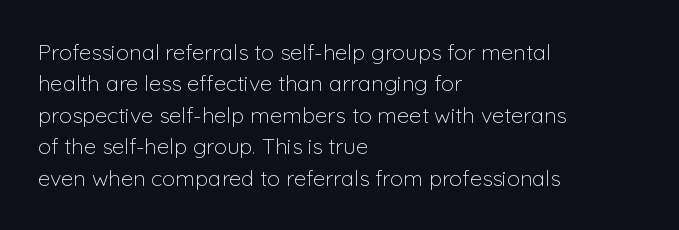
The image shows 22 px text type, upright; set left-aligned, normal line spacing (1.43x), normal letter spacing, not underlined.
